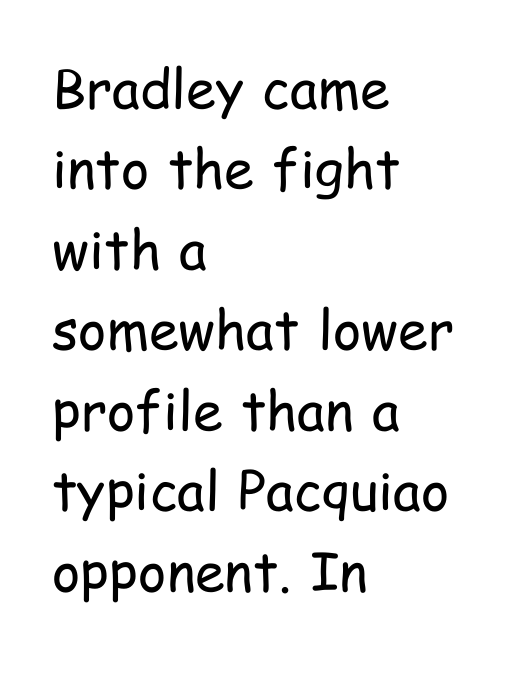
The image shows 54 px regular-weight, condensed sans-serif type, upright; set left-aligned, normal line spacing (1.49x), normal letter spacing, not underlined; low stroke contrast and a medium x-height.
